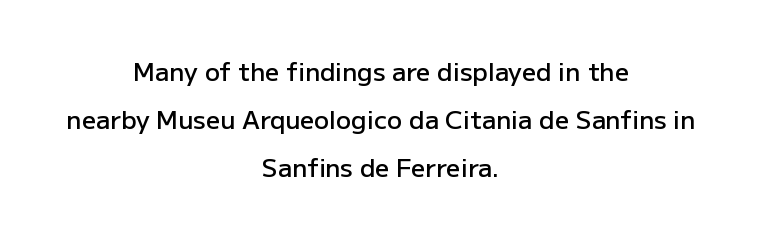
Q: Is the text bold? A: Semi-bold.
Q: Is the text italic (slanted)? A: No, it is upright.
Q: Is the text underlined? A: No.
Q: How is the paragraph aligned? A: Centered.
Q: Is the spacing between letters normal or unusually wide? A: Normal.
Q: Is the spacing between lines tight, normal or loose? A: Loose.
